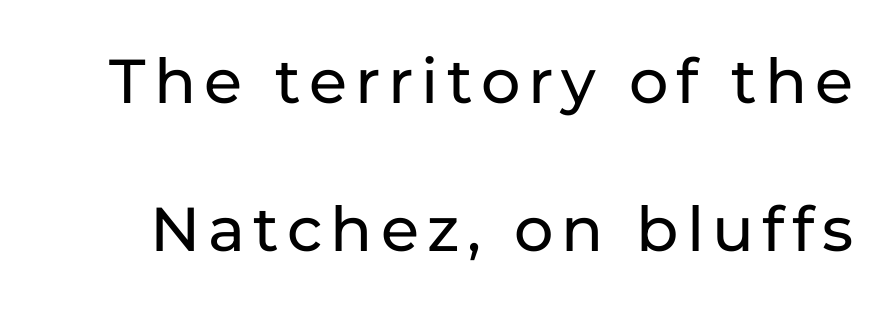
The image shows 62 px sans-serif type, upright; set loose line spacing (2.39x), not underlined; low stroke contrast and a medium x-height.
